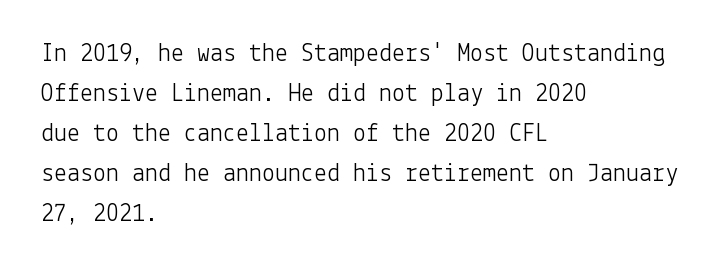
Q: Is the text bold? A: No.
Q: Is the text italic (slanted)? A: No, it is upright.
Q: Is the text underlined? A: No.
Q: How is the paragraph aligned? A: Left-aligned.
Q: Is the spacing between letters normal or unusually wide? A: Normal.
Q: Is the spacing between lines tight, normal or loose? A: Normal.
